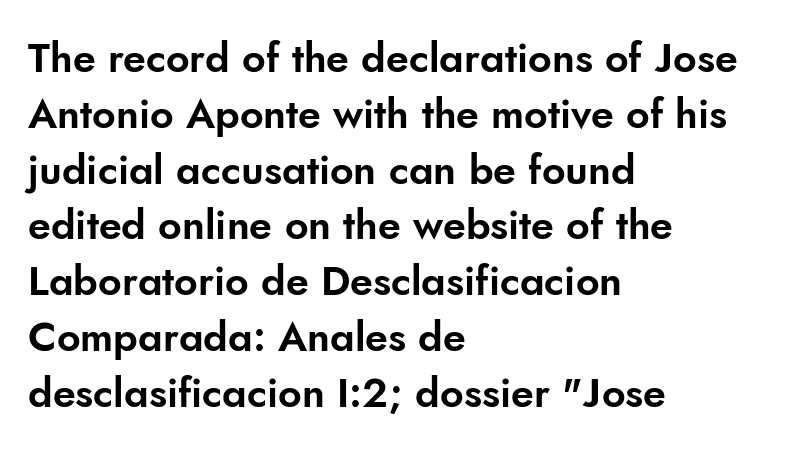
Q: Is the text italic (slanted)? A: No, it is upright.
Q: Is the typeface a serif or a sans-serif typeface? A: Sans-serif.
Q: Is the text underlined? A: No.
Q: How is the paragraph aligned? A: Left-aligned.
Q: Is the spacing between letters normal or unusually wide? A: Normal.
Q: Is the spacing between lines tight, normal or loose? A: Normal.
Q: Width (condensed, normal, or wide)? A: Normal.
Q: Stroke contrast? A: Low.
Q: x-height? A: Small.
Q: Monospaced? A: No.
